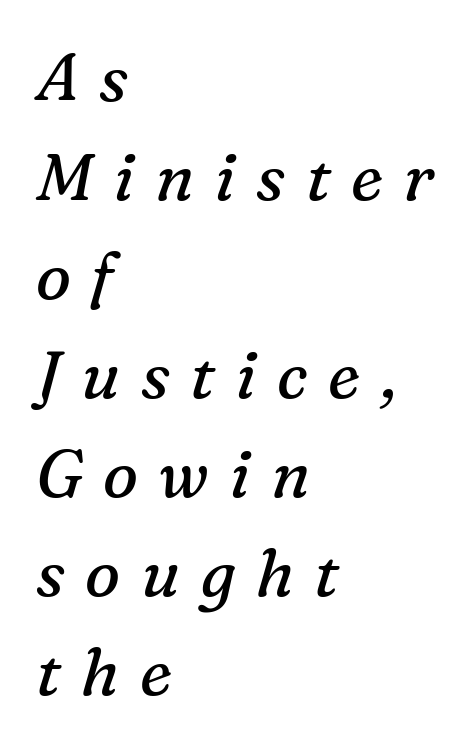
The face used here is proportionally spaced, like ordinary book or web type. Looking at the ascenders, they clearly lean. A student would call this left alignment; a typographer would say flush left, rag right. On a weight scale, this lands at 450 or below. Each new line begins a customary step beneath the previous one. In terms of letterform style, serifs are clearly present.
